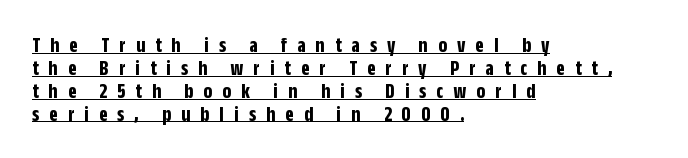
Q: Is the text bold? A: Yes.
Q: Is the text italic (slanted)? A: No, it is upright.
Q: Is the text underlined? A: Yes.
Q: How is the paragraph aligned? A: Left-aligned.
Q: Is the spacing between letters normal or unusually wide? A: Unusually wide.
Q: Is the spacing between lines tight, normal or loose? A: Tight.
